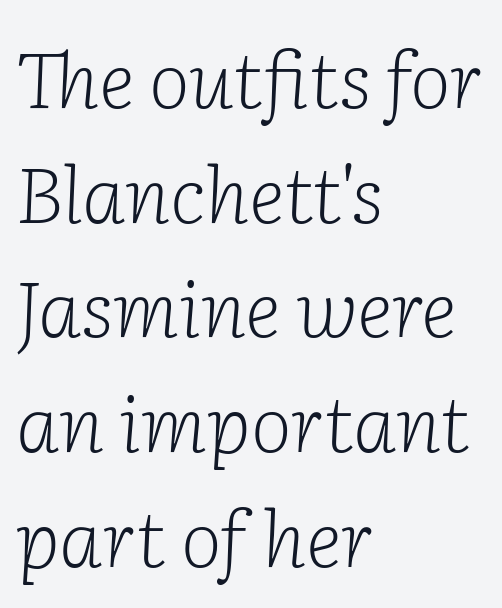
The image shows 78 px light serif type, italic (leaning right); set left-aligned, normal line spacing (1.47x), normal letter spacing, not underlined; low stroke contrast and a medium x-height.
